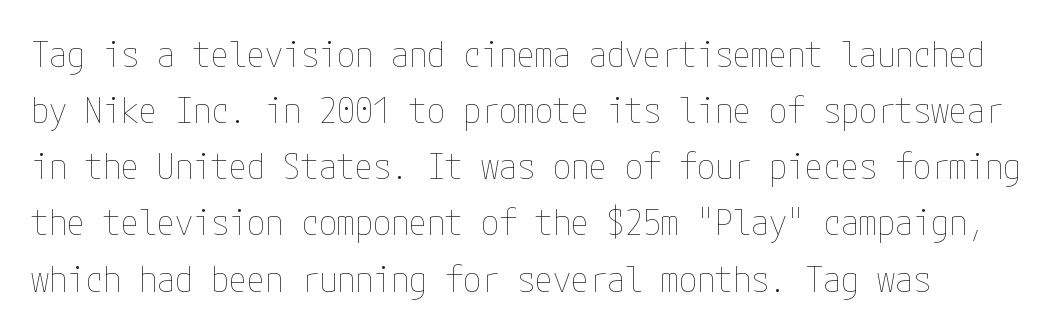
{"italic": "no", "bold": "no", "weight": "thin", "width": "condensed", "stroke_contrast": "low", "x_height": "medium", "underline": "no", "line_spacing": "normal", "line_spacing_ratio": 1.56, "letter_spacing": "normal", "letter_spacing_em": 0.0, "glyph_px": 36}
